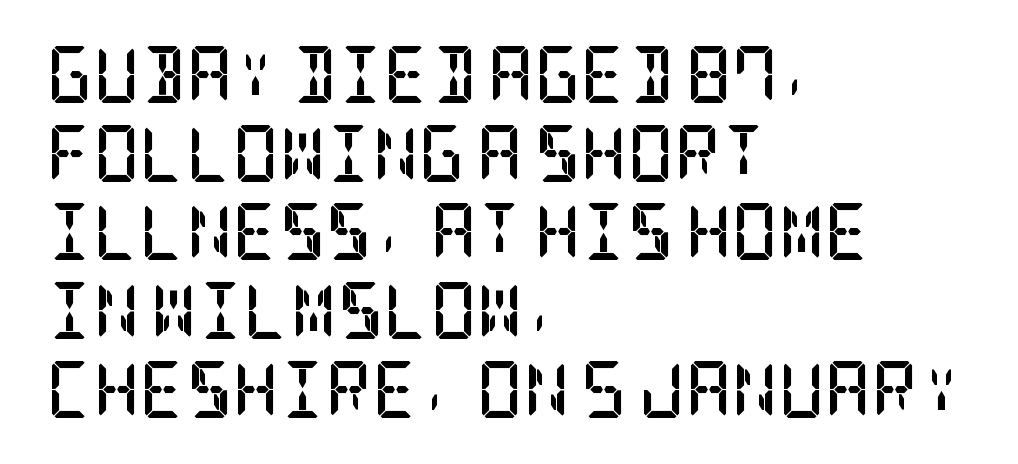
The image shows 57 px semibold, condensed serif type, upright; set left-aligned, normal line spacing (1.38x), normal letter spacing, not underlined; low stroke contrast and a large x-height.
